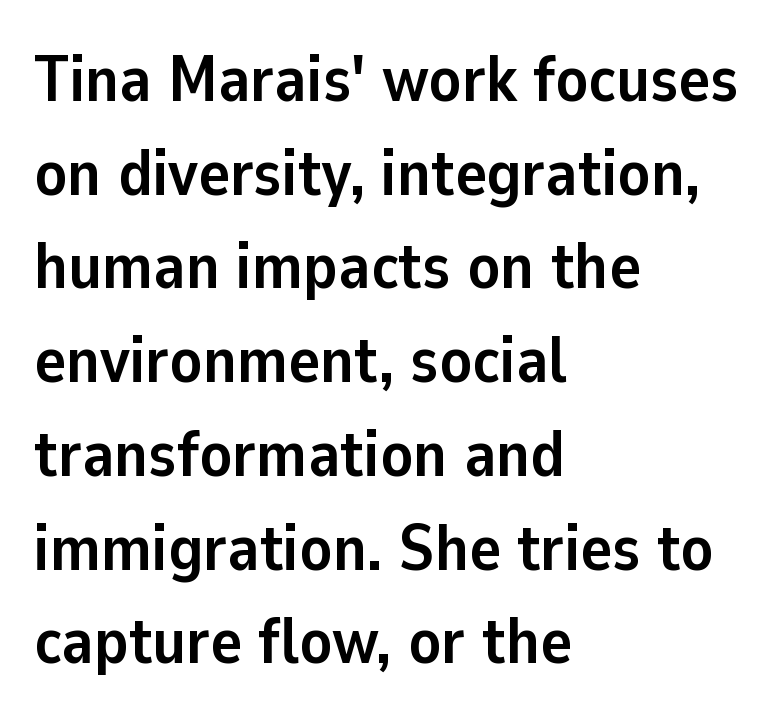
The image shows 66 px semibold sans-serif type, upright; set left-aligned, normal line spacing (1.42x), normal letter spacing, not underlined; low stroke contrast and a medium x-height.
